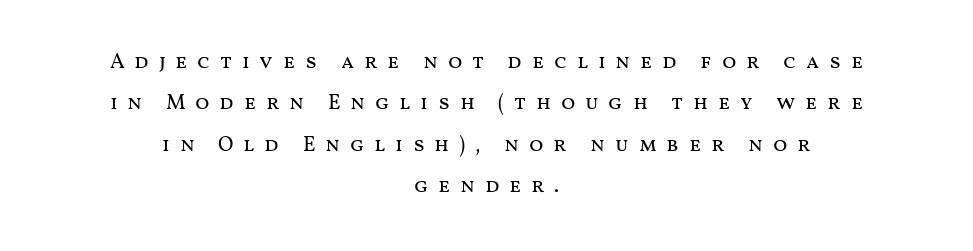
{"italic": "no", "bold": "no", "underline": "no", "align": "center", "line_spacing": "loose", "line_spacing_ratio": 1.97, "letter_spacing": "wide", "letter_spacing_em": 0.46, "glyph_px": 21}
